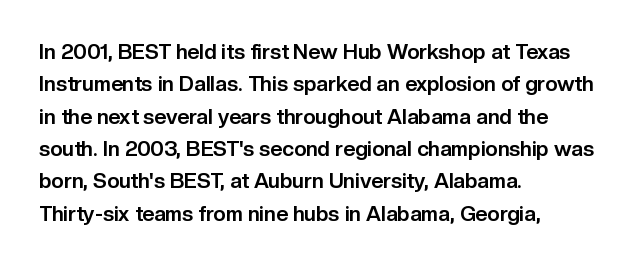
Q: Is the text bold? A: Yes.
Q: Is the text italic (slanted)? A: No, it is upright.
Q: Is the text underlined? A: No.
Q: How is the paragraph aligned? A: Left-aligned.
Q: Is the spacing between letters normal or unusually wide? A: Normal.
Q: Is the spacing between lines tight, normal or loose? A: Normal.
